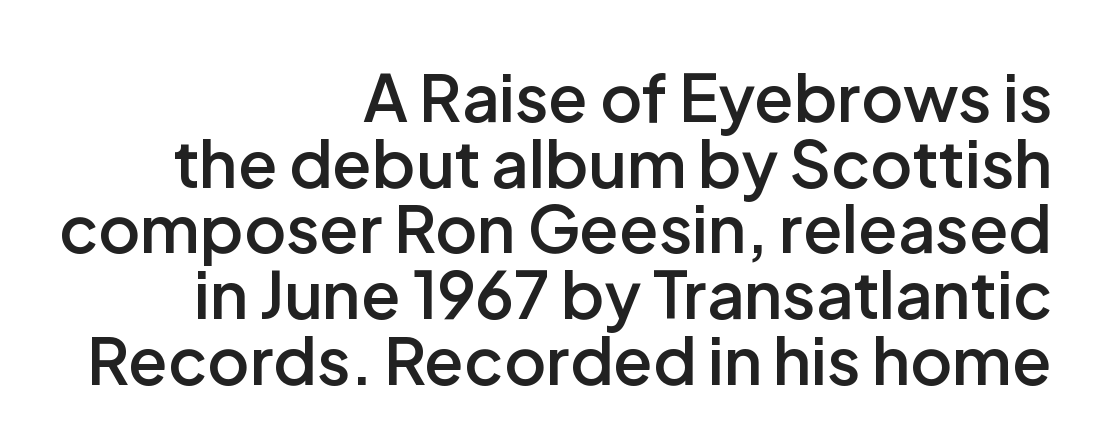
The image shows 65 px semibold sans-serif type, upright; set right-aligned, tight line spacing (1.01x), normal letter spacing, not underlined; low stroke contrast and a medium x-height.
